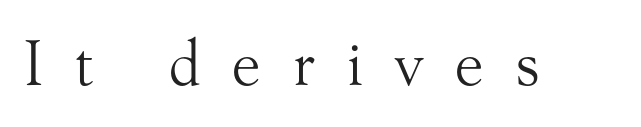
The image shows 62 px light serif type, upright; set unusually wide letter spacing (+0.5 em), not underlined; medium stroke contrast and a small x-height.
